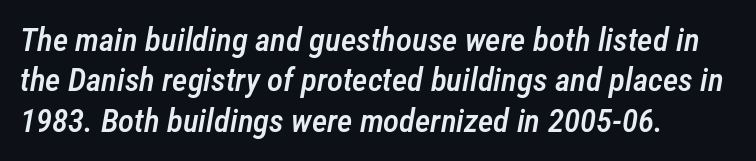
{"italic": "yes", "lean": "right", "slant_degrees": 12, "bold": "semi", "weight": "semibold", "width": "condensed", "stroke_contrast": "low", "x_height": "medium", "monospaced": "no", "underline": "no", "align": "left", "line_spacing_ratio": 1.22, "letter_spacing": "normal", "letter_spacing_em": 0.0, "glyph_px": 33}
